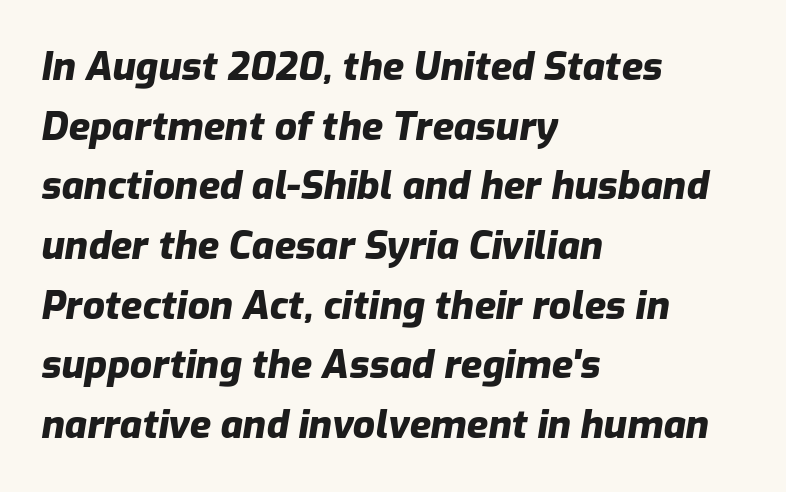
Just letters on the line, the space beneath them empty. Summary of vertical rhythm: regular, with standard interline spacing. Does the copy run flush right? No — it runs flush left. There is no visible air inserted between adjacent glyphs. Slanted lettering throughout. Summary of weight: heavy, a full bold.
